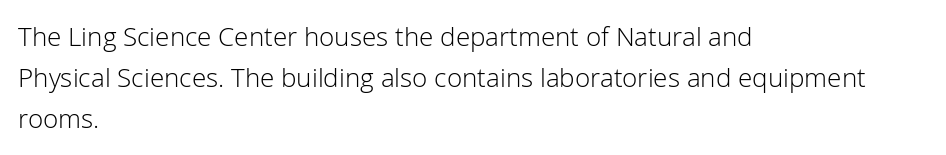
Q: Is the text bold? A: No.
Q: Is the text italic (slanted)? A: No, it is upright.
Q: Is the text underlined? A: No.
Q: How is the paragraph aligned? A: Left-aligned.
Q: Is the spacing between letters normal or unusually wide? A: Normal.
Q: Is the spacing between lines tight, normal or loose? A: Normal.
